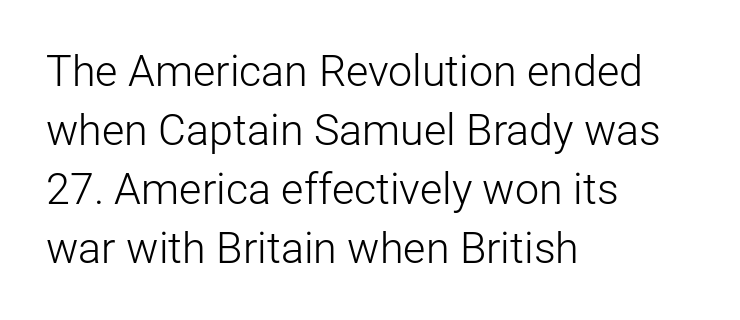
The image shows 43 px light sans-serif type, upright; set left-aligned, normal line spacing (1.37x), normal letter spacing, not underlined; low stroke contrast and a medium x-height.
